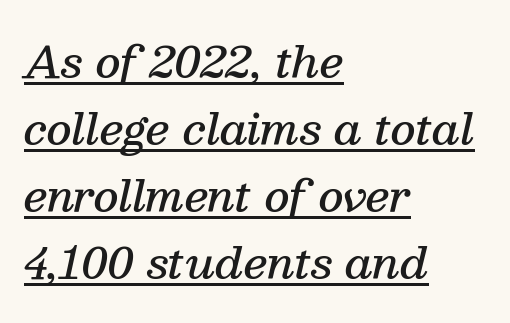
{"serif": "yes", "italic": "yes", "lean": "right", "slant_degrees": 13, "bold": "semi", "weight": "semibold", "width": "normal", "stroke_contrast": "medium", "x_height": "medium", "monospaced": "no", "underline": "yes", "align": "left", "line_spacing": "normal", "line_spacing_ratio": 1.56, "letter_spacing": "normal", "letter_spacing_em": 0.0, "glyph_px": 43}
